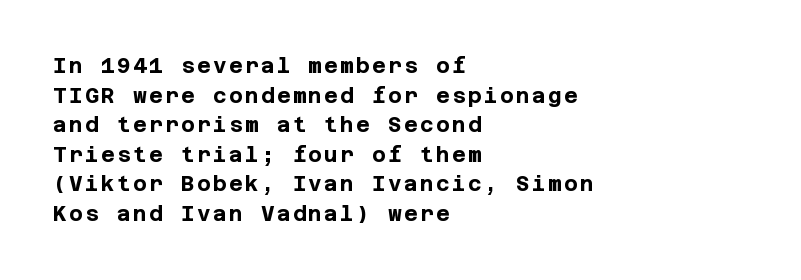
Q: Is the text bold? A: Yes.
Q: Is the text italic (slanted)? A: No, it is upright.
Q: Is the text underlined? A: No.
Q: How is the paragraph aligned? A: Left-aligned.
Q: Is the spacing between lines tight, normal or loose? A: Normal.
